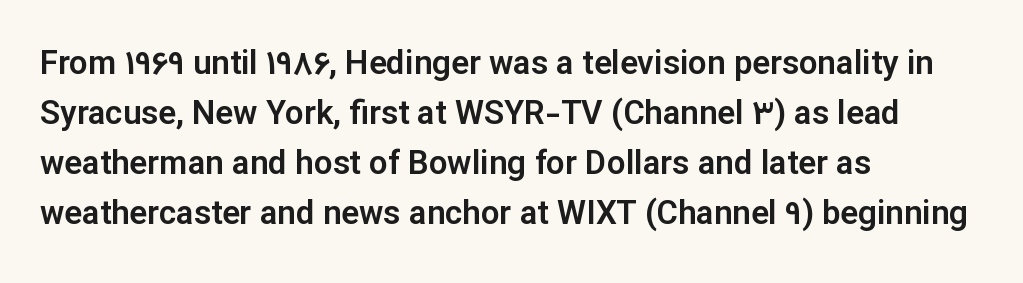
The image shows 33 px sans-serif type, upright; set left-aligned, normal line spacing (1.52x), normal letter spacing, not underlined; low stroke contrast and a medium x-height.
